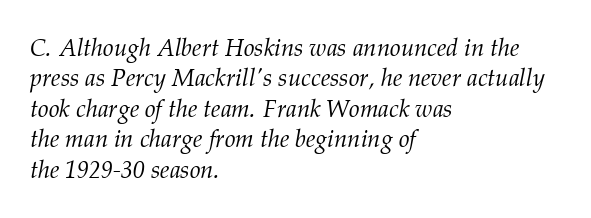
The image shows 24 px text type, italic (leaning right); set left-aligned, normal line spacing (1.27x), normal letter spacing, not underlined.
